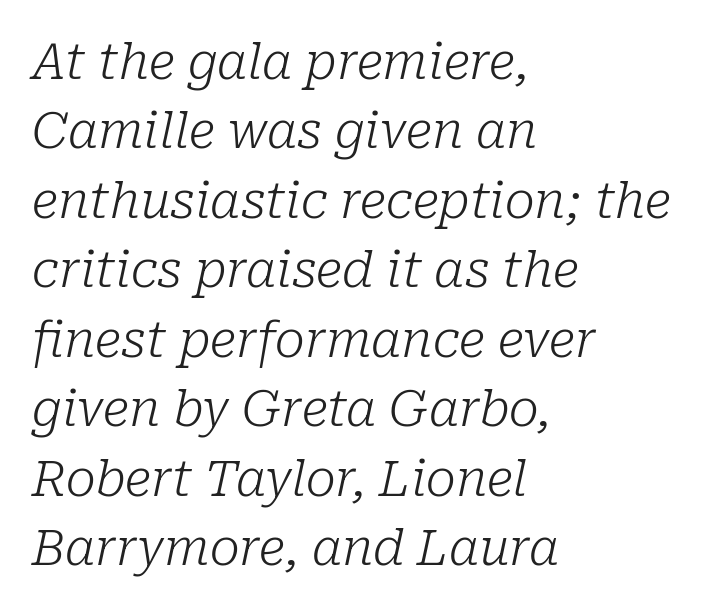
Rows of type keep a routine distance in the vertical direction. The font's italic variant was chosen for this text. Short and long lines alike share a common starting point at left. You could not count columns in this text — the font is proportionally spaced. Little horizontal feet cap the strokes, marking this as serif type.
